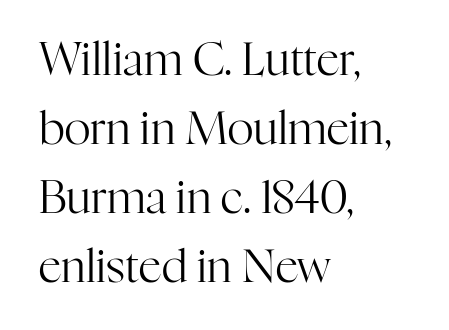
The image shows 45 px regular-weight serif type, upright; set left-aligned, normal line spacing (1.53x), normal letter spacing, not underlined; high stroke contrast and a medium x-height.
